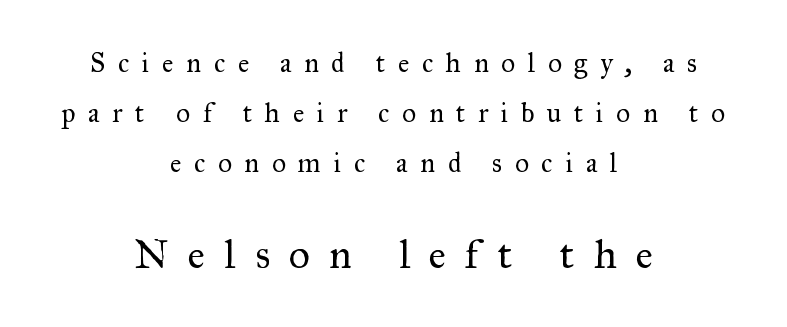
{"serif": "yes", "italic": "no", "bold": "no", "weight": "regular", "width": "normal", "stroke_contrast": "medium", "x_height": "small", "monospaced": "no", "underline": "no", "align": "center", "line_spacing_ratio": 1.86, "letter_spacing": "wide", "letter_spacing_em": 0.47, "larger_block": "second", "size_ratio": 1.52, "glyph_px": 41}
